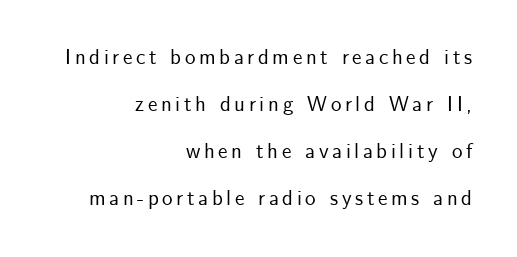
The image shows 21 px text type, upright; set right-aligned, loose line spacing (2.24x), not underlined.
